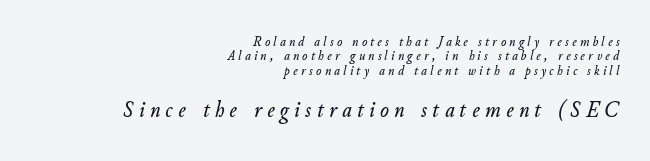
Q: Is the text italic (slanted)? A: Yes, it leans right by about 11 degrees.
Q: Is the text underlined? A: No.
Q: How is the paragraph aligned? A: Right-aligned.
Q: Is the spacing between letters normal or unusually wide? A: Unusually wide.
Q: Is the spacing between lines tight, normal or loose? A: Tight.
Q: Which block of text is set in a larger size, the first (top) or the second (bottom)? A: The second (bottom) one.
